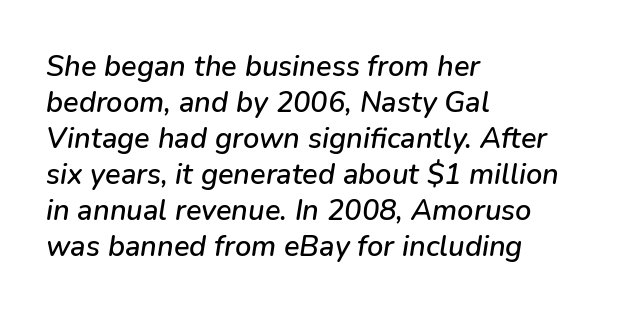
{"italic": "yes", "lean": "right", "slant_degrees": 9, "width": "normal", "stroke_contrast": "low", "x_height": "medium", "monospaced": "no", "underline": "no", "align": "left", "line_spacing_ratio": 1.24, "letter_spacing": "normal", "letter_spacing_em": 0.0, "glyph_px": 29}
